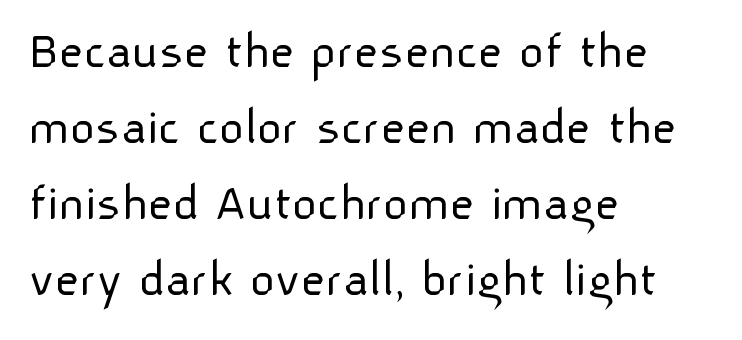
Q: Is the text bold? A: No.
Q: Is the text italic (slanted)? A: No, it is upright.
Q: Is the typeface a serif or a sans-serif typeface? A: Sans-serif.
Q: Is the text underlined? A: No.
Q: How is the paragraph aligned? A: Left-aligned.
Q: Is the spacing between letters normal or unusually wide? A: Normal.
Q: Is the spacing between lines tight, normal or loose? A: Normal.
Q: Width (condensed, normal, or wide)? A: Normal.
Q: Stroke contrast? A: Low.
Q: x-height? A: Medium.
Q: Monospaced? A: No.
